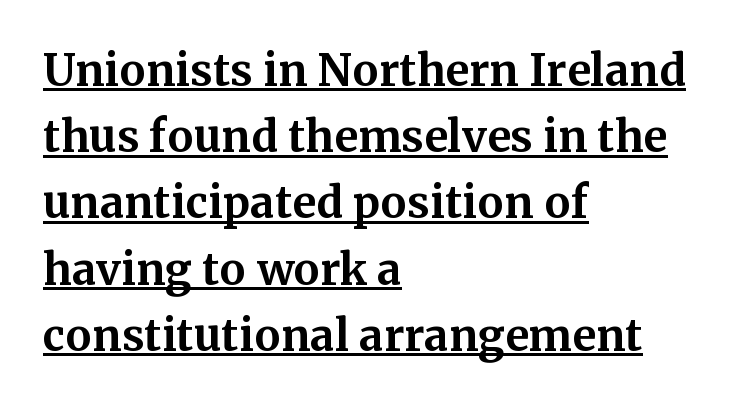
Q: Is the text bold? A: Yes.
Q: Is the text italic (slanted)? A: No, it is upright.
Q: Is the typeface a serif or a sans-serif typeface? A: Serif.
Q: Is the text underlined? A: Yes.
Q: How is the paragraph aligned? A: Left-aligned.
Q: Is the spacing between letters normal or unusually wide? A: Normal.
Q: Is the spacing between lines tight, normal or loose? A: Normal.
Q: Width (condensed, normal, or wide)? A: Normal.
Q: Stroke contrast? A: Medium.
Q: x-height? A: Medium.
Q: Monospaced? A: No.
